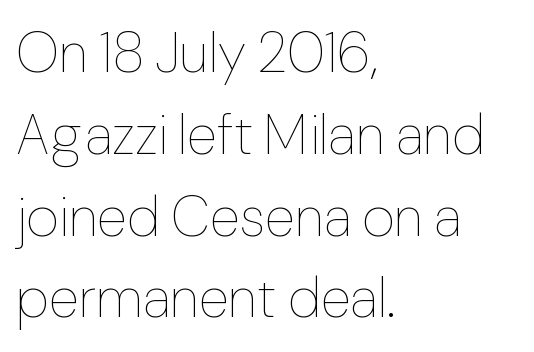
Q: Is the text bold? A: No.
Q: Is the text italic (slanted)? A: No, it is upright.
Q: Is the text underlined? A: No.
Q: How is the paragraph aligned? A: Left-aligned.
Q: Is the spacing between letters normal or unusually wide? A: Normal.
Q: Is the spacing between lines tight, normal or loose? A: Normal.
Q: Width (condensed, normal, or wide)? A: Normal.
Q: Stroke contrast? A: Low.
Q: x-height? A: Medium.
Q: Monospaced? A: No.
